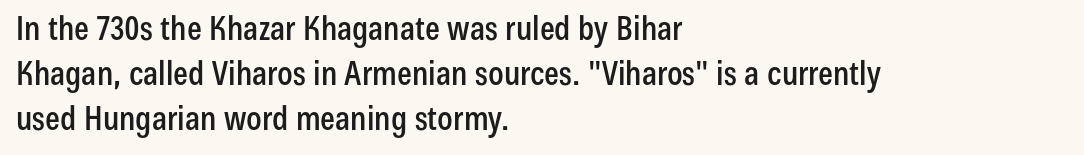
{"serif": "no", "italic": "no", "width": "condensed", "stroke_contrast": "low", "x_height": "medium", "monospaced": "no", "underline": "no", "align": "left", "line_spacing": "normal", "line_spacing_ratio": 1.37, "letter_spacing": "normal", "letter_spacing_em": 0.0, "glyph_px": 33}
